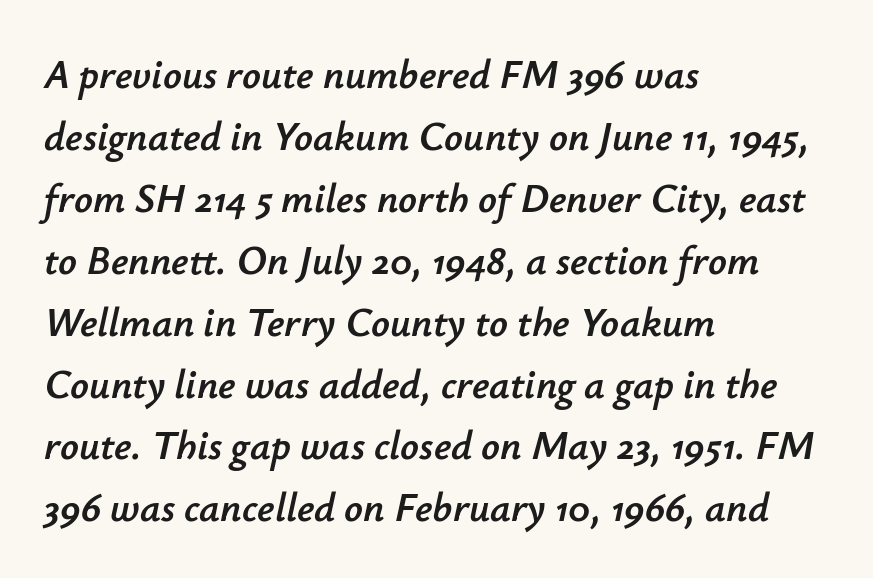
The image shows 41 px text type, italic (leaning right); set left-aligned, normal line spacing (1.51x), normal letter spacing, not underlined; low stroke contrast and a small x-height.
